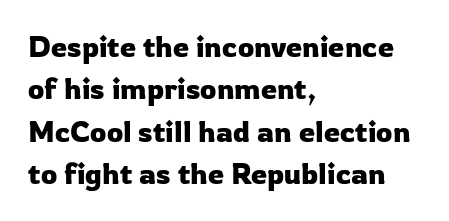
Q: Is the text italic (slanted)? A: No, it is upright.
Q: Is the typeface a serif or a sans-serif typeface? A: Sans-serif.
Q: Is the text underlined? A: No.
Q: How is the paragraph aligned? A: Left-aligned.
Q: Is the spacing between letters normal or unusually wide? A: Normal.
Q: Is the spacing between lines tight, normal or loose? A: Normal.
Q: Width (condensed, normal, or wide)? A: Normal.
Q: Stroke contrast? A: Low.
Q: x-height? A: Medium.
Q: Monospaced? A: No.
